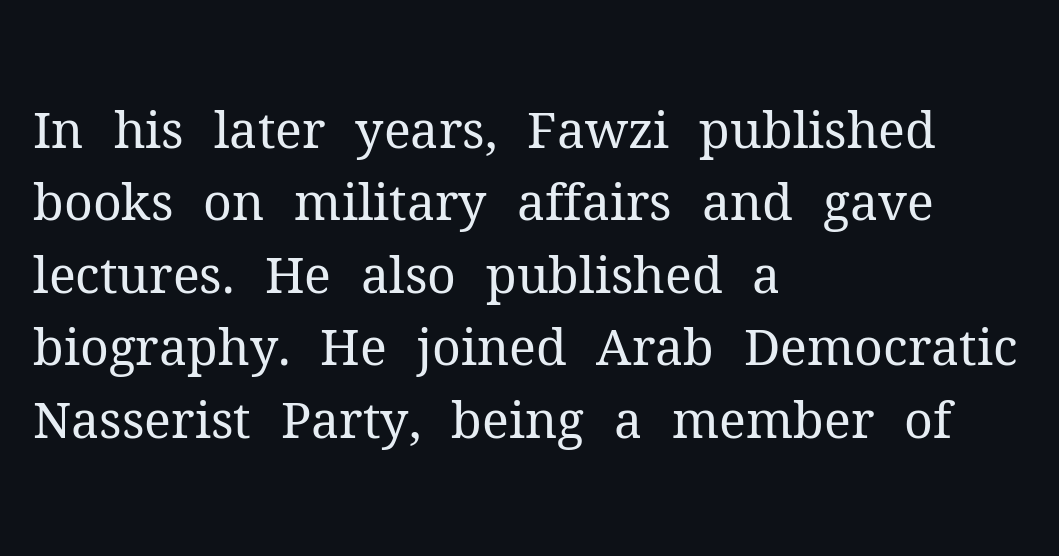
{"serif": "yes", "italic": "no", "bold": "no", "weight": "regular", "width": "normal", "stroke_contrast": "medium", "x_height": "medium", "monospaced": "no", "underline": "no", "align": "left", "line_spacing": "normal", "line_spacing_ratio": 1.45, "letter_spacing": "normal", "letter_spacing_em": 0.0, "glyph_px": 50}
